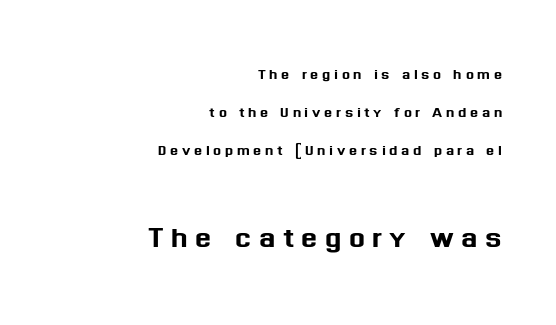
The image shows 38 px sans-serif type, upright; set right-aligned, loose line spacing (2.0x), not underlined; the second (bottom) block is 2.0x larger; medium stroke contrast and a medium x-height.
